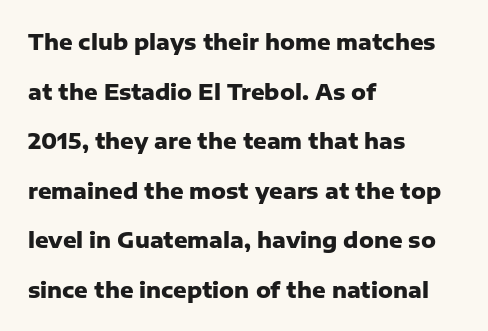
The image shows 21 px bold type, upright; set left-aligned, loose line spacing (2.36x), normal letter spacing, not underlined.
